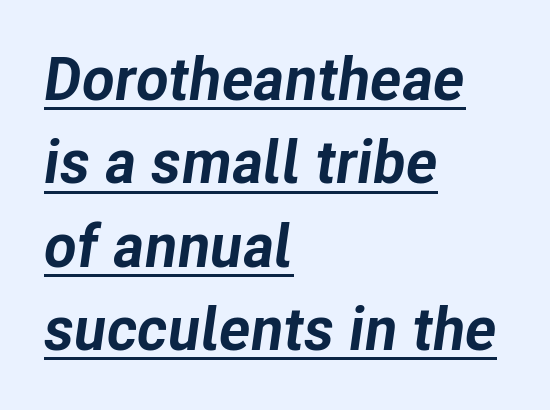
Q: Is the text bold? A: Yes.
Q: Is the text italic (slanted)? A: Yes, it leans right by about 8 degrees.
Q: Is the text underlined? A: Yes.
Q: How is the paragraph aligned? A: Left-aligned.
Q: Is the spacing between letters normal or unusually wide? A: Normal.
Q: Is the spacing between lines tight, normal or loose? A: Normal.
Q: Width (condensed, normal, or wide)? A: Normal.
Q: Stroke contrast? A: Low.
Q: x-height? A: Medium.
Q: Monospaced? A: No.
